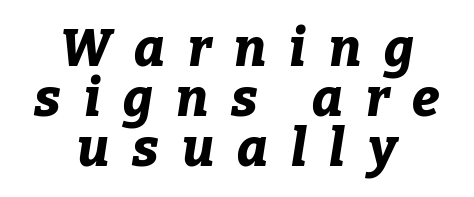
Q: Is the text bold? A: Yes.
Q: Is the text italic (slanted)? A: Yes, it leans right by about 9 degrees.
Q: Is the text underlined? A: No.
Q: How is the paragraph aligned? A: Centered.
Q: Is the spacing between letters normal or unusually wide? A: Unusually wide.
Q: Is the spacing between lines tight, normal or loose? A: Tight.
Q: Width (condensed, normal, or wide)? A: Normal.
Q: Stroke contrast? A: Low.
Q: x-height? A: Medium.
Q: Monospaced? A: No.
